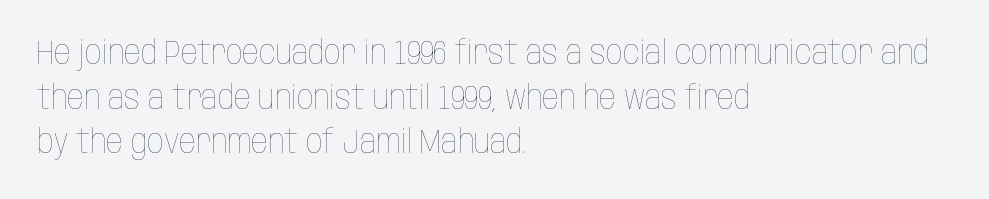
Unmarked baselines from the first word to the last. Spacing verdict: proportional, widths tailored to each character. Whoever set this chose a conventional vertical rhythm. No letter is thick-stroked: the sample isn't bold. Visually the block forms a straight wall on the left and a jagged coastline on the right. Tracking here is standard; glyphs follow each other at the usual distance.
